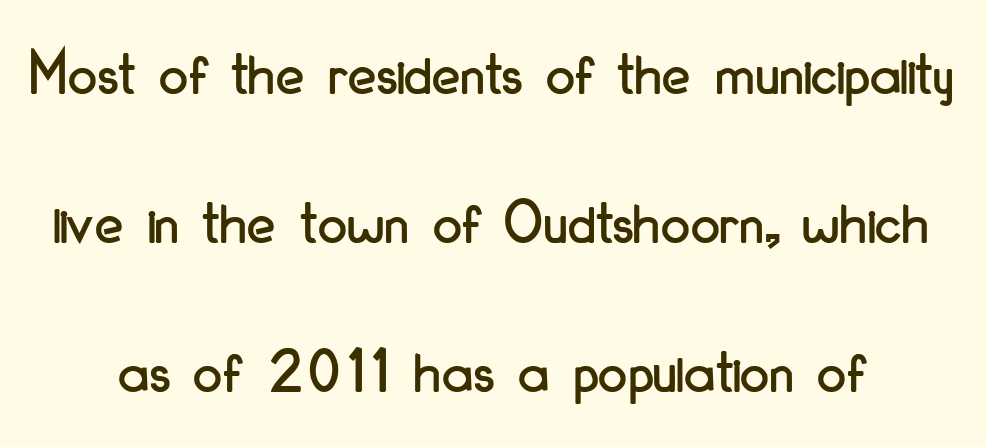
Do the characters align in a grid? No, the font is proportional. Spacing between characters is what you'd get straight out of the box. The letters stand straight up with perfectly vertical stems. Clear beneath every line of the passage. Airy leading. This sample uses a sans-serif face.
